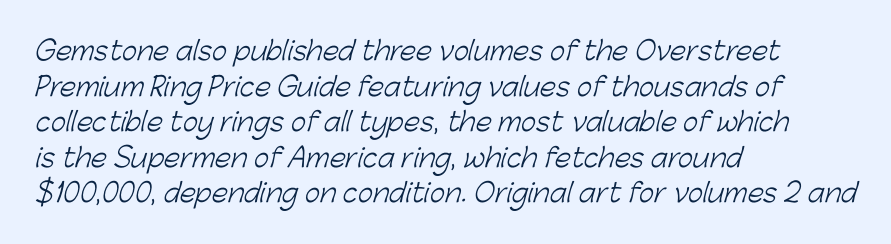
The horizontal fit of the characters is conventional and even. Quick note: interline space is typical. Reading down the block, your eye returns to a fixed left position each line. Compared with a typical body face, this is equally light or lighter still. Quick note: underline off.
